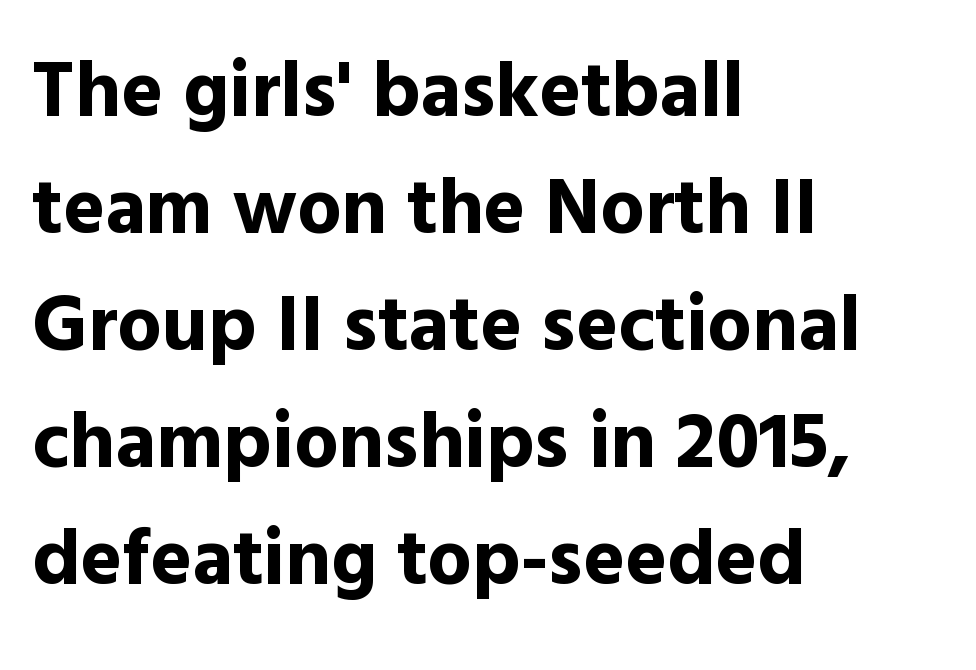
{"serif": "no", "italic": "no", "bold": "yes", "weight": "bold", "width": "normal", "x_height": "medium", "monospaced": "no", "underline": "no", "align": "left", "line_spacing": "normal", "line_spacing_ratio": 1.48, "letter_spacing": "normal", "letter_spacing_em": 0.0, "glyph_px": 79}
